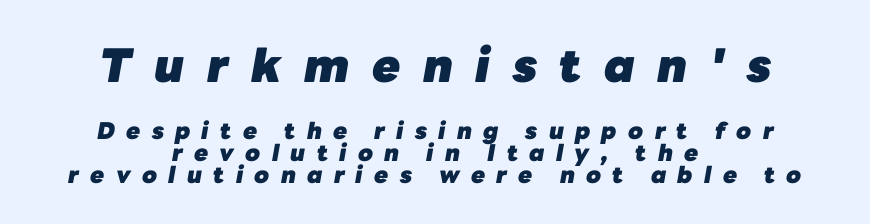
If you measured baseline to baseline, you'd find a short distance. You could not count columns in this text — the font is proportionally spaced. Caption: multi-line text, centered on the measure. The passage shown is emphatically bold. A student would notice the top passage is typeset larger than what follows. Only glyphs here, with clear space below each row.
